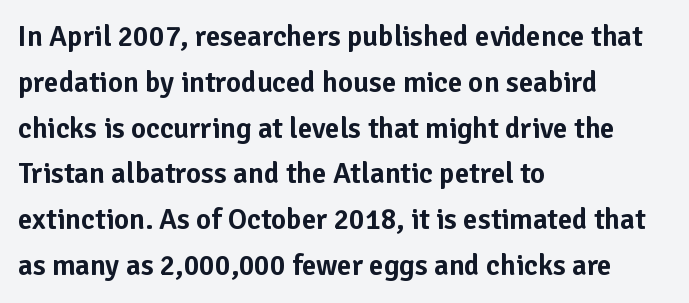
The image shows 29 px sans-serif type, upright; set left-aligned, normal line spacing (1.58x), normal letter spacing, not underlined; low stroke contrast and a medium x-height.
